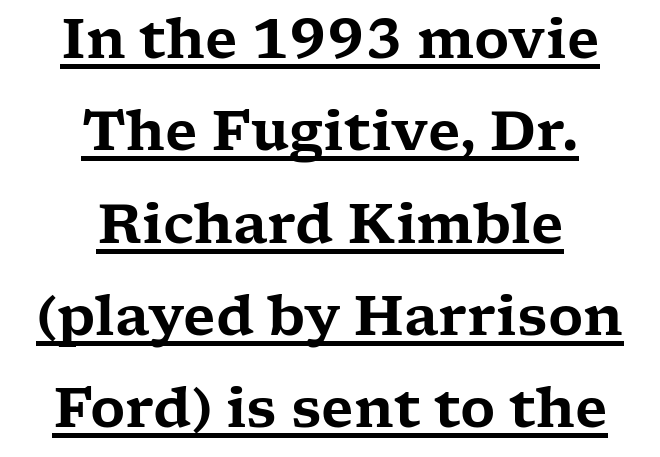
The image shows 54 px wide serif type, upright; set centered, line spacing 1.71x, normal letter spacing, underlined; low stroke contrast and a medium x-height.
